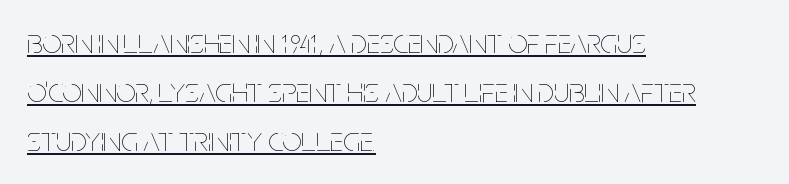
The image shows 34 px thin, condensed type, upright; set left-aligned, normal line spacing (1.44x), normal letter spacing, underlined; low stroke contrast and a large x-height.
